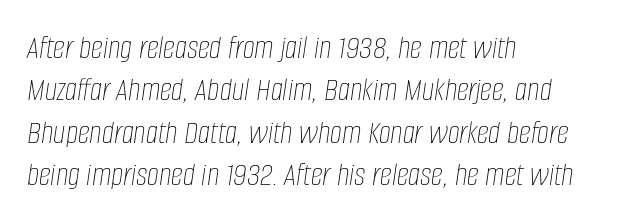
{"italic": "yes", "lean": "right", "slant_degrees": 8, "bold": "no", "weight": "thin", "width": "condensed", "stroke_contrast": "low", "x_height": "large", "monospaced": "no", "underline": "no", "align": "left", "line_spacing": "normal", "line_spacing_ratio": 1.25, "letter_spacing": "normal", "letter_spacing_em": 0.0, "glyph_px": 34}
